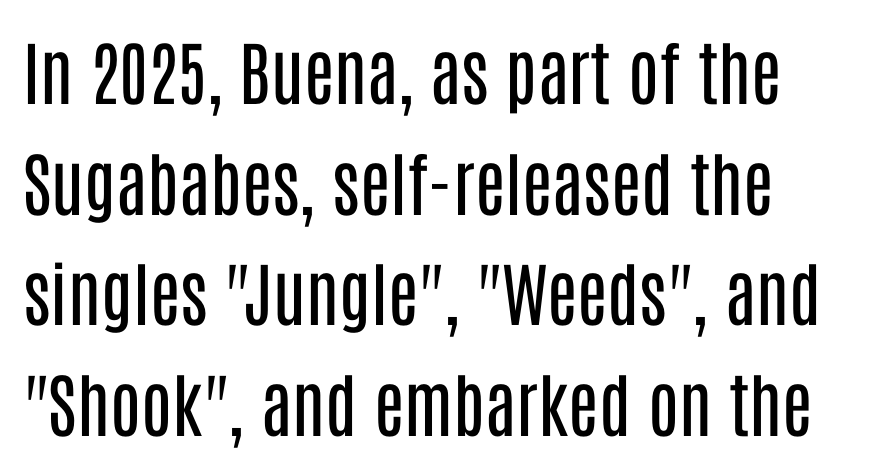
{"serif": "no", "italic": "no", "bold": "no", "weight": "regular", "width": "condensed", "stroke_contrast": "low", "x_height": "large", "monospaced": "no", "underline": "no", "align": "left", "line_spacing": "normal", "line_spacing_ratio": 1.58, "letter_spacing": "normal", "letter_spacing_em": 0.0, "glyph_px": 70}
